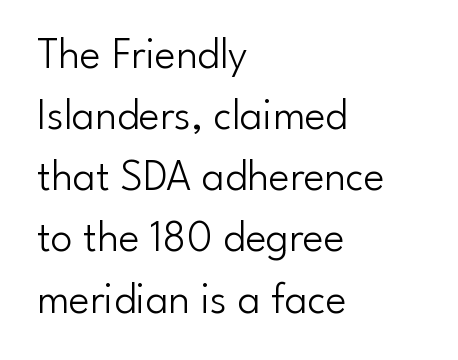
Q: Is the text bold? A: No.
Q: Is the text italic (slanted)? A: No, it is upright.
Q: Is the typeface a serif or a sans-serif typeface? A: Sans-serif.
Q: Is the text underlined? A: No.
Q: How is the paragraph aligned? A: Left-aligned.
Q: Is the spacing between letters normal or unusually wide? A: Normal.
Q: Is the spacing between lines tight, normal or loose? A: Normal.
Q: Width (condensed, normal, or wide)? A: Normal.
Q: Stroke contrast? A: Low.
Q: x-height? A: Small.
Q: Monospaced? A: No.
